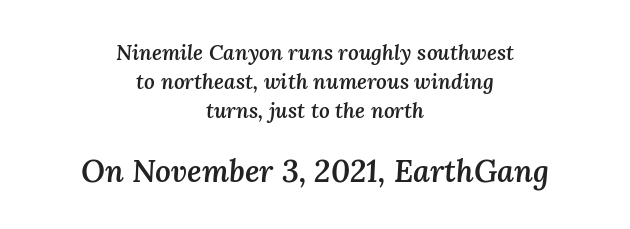
{"italic": "yes", "lean": "right", "slant_degrees": 3, "bold": "semi", "weight": "semibold", "width": "normal", "stroke_contrast": "medium", "x_height": "medium", "monospaced": "no", "underline": "no", "align": "center", "line_spacing": "normal", "line_spacing_ratio": 1.38, "letter_spacing": "normal", "letter_spacing_em": 0.0, "larger_block": "second", "size_ratio": 1.48, "glyph_px": 31}
